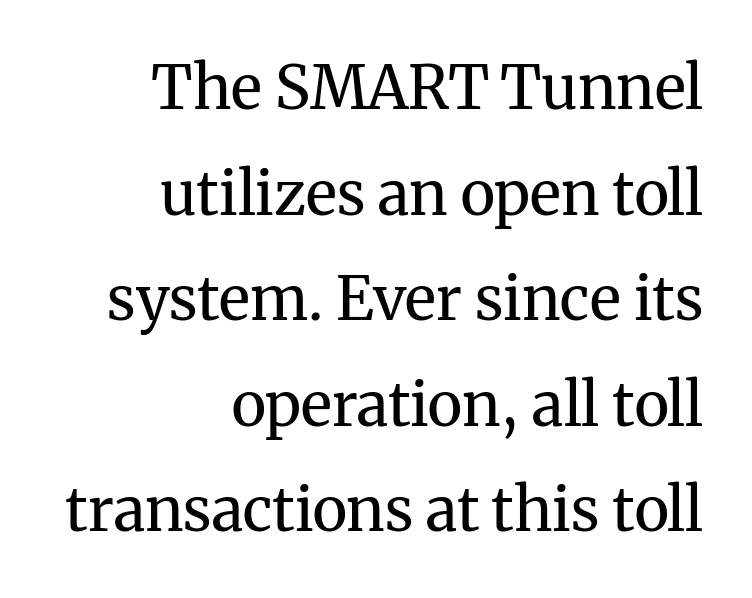
{"serif": "yes", "italic": "no", "bold": "no", "weight": "regular", "width": "normal", "stroke_contrast": "medium", "x_height": "medium", "monospaced": "no", "underline": "no", "align": "right", "line_spacing_ratio": 1.76, "letter_spacing": "normal", "letter_spacing_em": 0.0, "glyph_px": 60}
